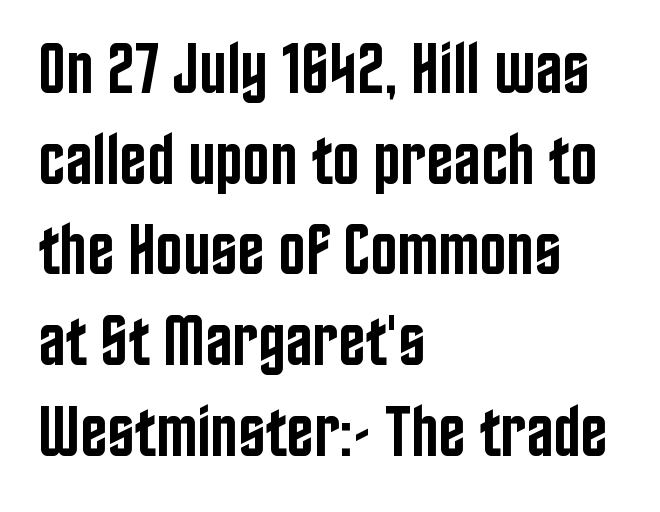
The image shows 72 px semibold, condensed sans-serif type, upright; set left-aligned, normal line spacing (1.26x), normal letter spacing, not underlined; low stroke contrast and a large x-height.
